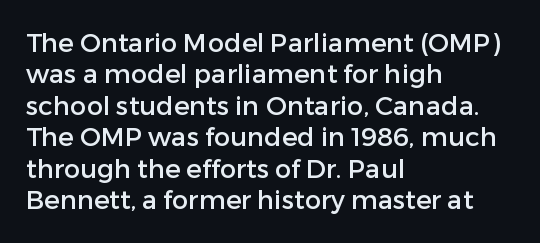
{"italic": "no", "underline": "no", "align": "left", "line_spacing_ratio": 1.21, "letter_spacing": "normal", "letter_spacing_em": 0.0, "glyph_px": 26}
